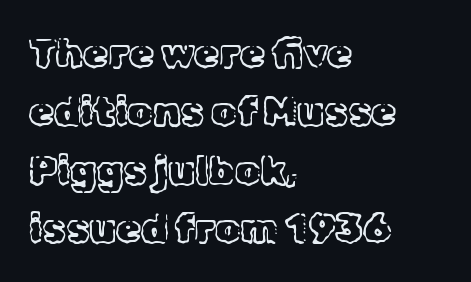
Q: Is the text bold? A: No.
Q: Is the text italic (slanted)? A: No, it is upright.
Q: Is the typeface a serif or a sans-serif typeface? A: Serif.
Q: Is the text underlined? A: No.
Q: How is the paragraph aligned? A: Left-aligned.
Q: Is the spacing between letters normal or unusually wide? A: Normal.
Q: Is the spacing between lines tight, normal or loose? A: Normal.
Q: Width (condensed, normal, or wide)? A: Normal.
Q: x-height? A: Medium.
Q: Monospaced? A: No.
